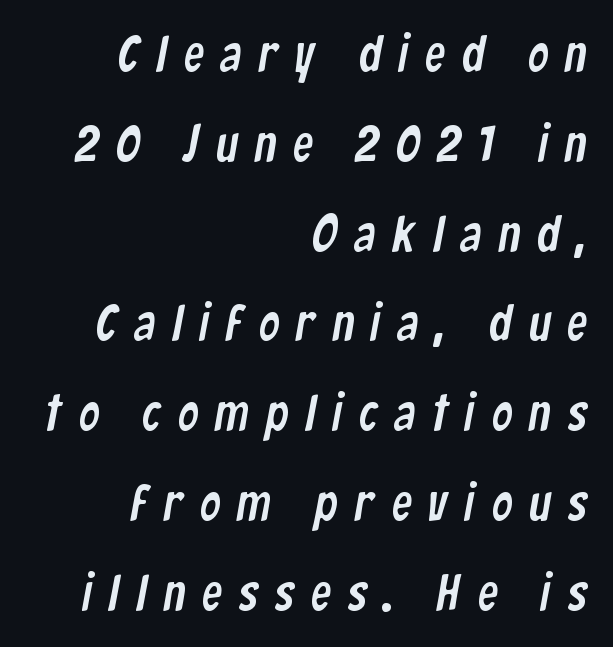
{"serif": "no", "width": "condensed", "stroke_contrast": "low", "x_height": "medium", "monospaced": "no", "underline": "no", "align": "right", "line_spacing_ratio": 1.76, "letter_spacing": "wide", "letter_spacing_em": 0.33, "glyph_px": 51}
